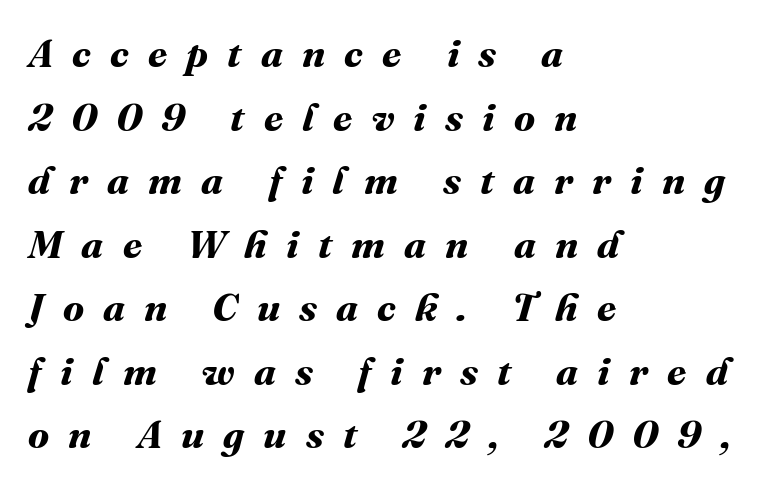
The image shows 39 px bold type; set left-aligned, normal line spacing (1.63x), unusually wide letter spacing (+0.49 em), not underlined; medium stroke contrast and a medium x-height.
